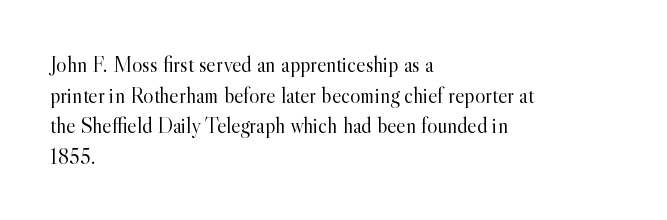
Here the glyphs are tracked normally, forming tight word shapes. This sample keeps an unexceptional amount of space between lines. Every character sits straight up, as roman type does. Each stroke keeps to a modest, everyday thickness or less. This rendering uses left alignment, leaving the right contour irregular. Descenders are the only things crossing below the line.
